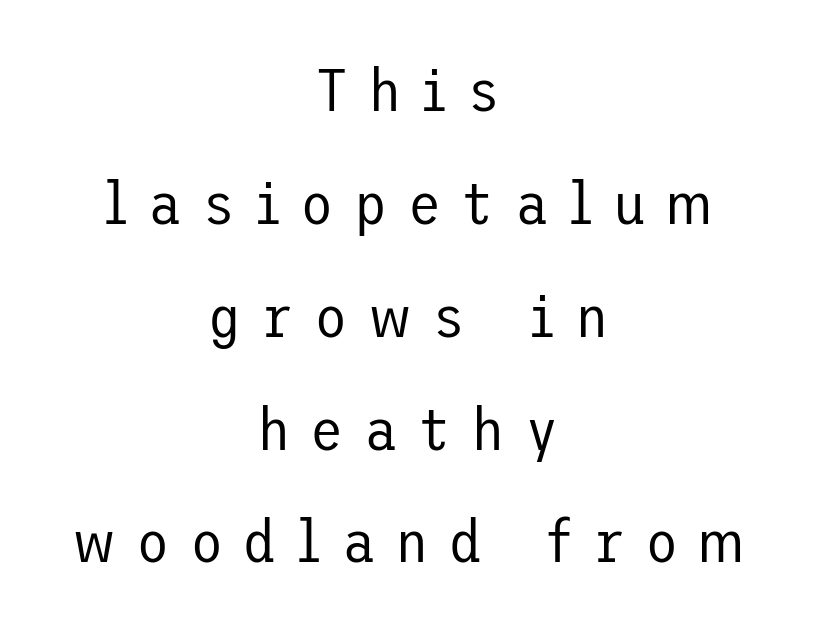
Each line is balanced around a shared central axis. Regarding serifs, this sample does without them. Look at the tracking — it's clearly loosened, letters drifting apart. No heavy texture on the line: the type isn't bold. Does the lettering tilt? It doesn't — this is upright. The glyphs are unaccompanied by any horizontal stroke below them.
